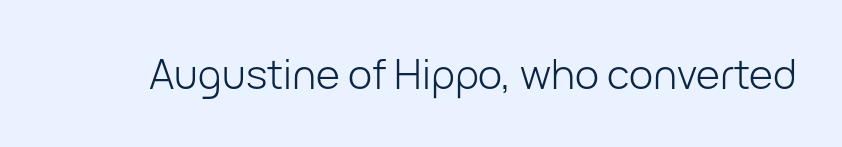
{"serif": "no", "italic": "no", "bold": "no", "weight": "light", "width": "normal", "stroke_contrast": "low", "x_height": "medium", "monospaced": "no", "underline": "no", "letter_spacing": "normal", "letter_spacing_em": 0.0, "glyph_px": 41}
